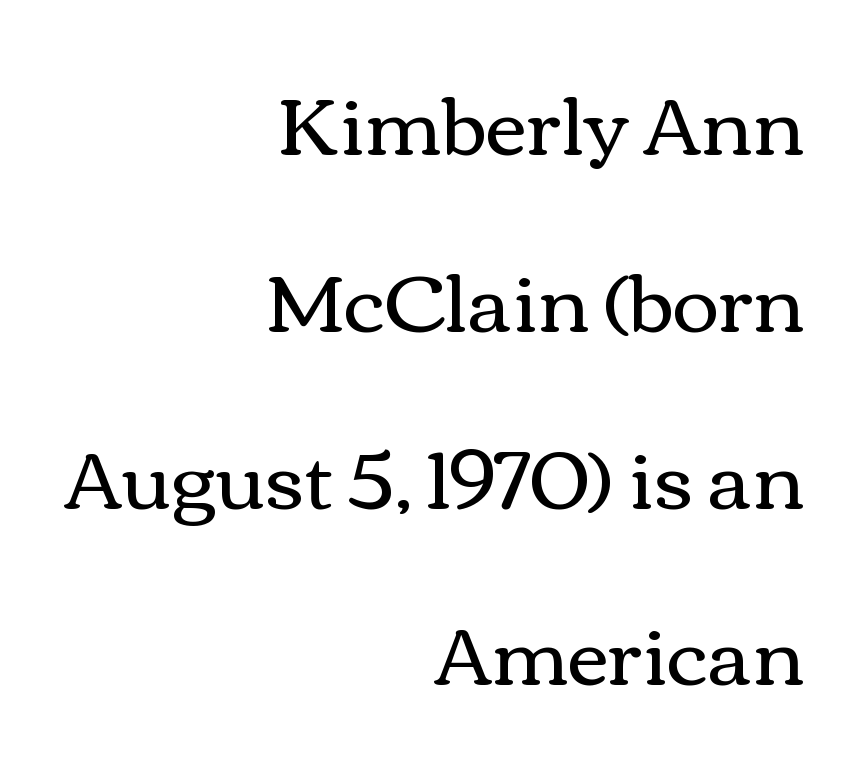
{"italic": "no", "bold": "no", "weight": "regular", "width": "wide", "stroke_contrast": "medium", "x_height": "medium", "monospaced": "no", "underline": "no", "align": "right", "line_spacing": "loose", "line_spacing_ratio": 2.21, "letter_spacing": "normal", "letter_spacing_em": 0.0, "glyph_px": 80}
